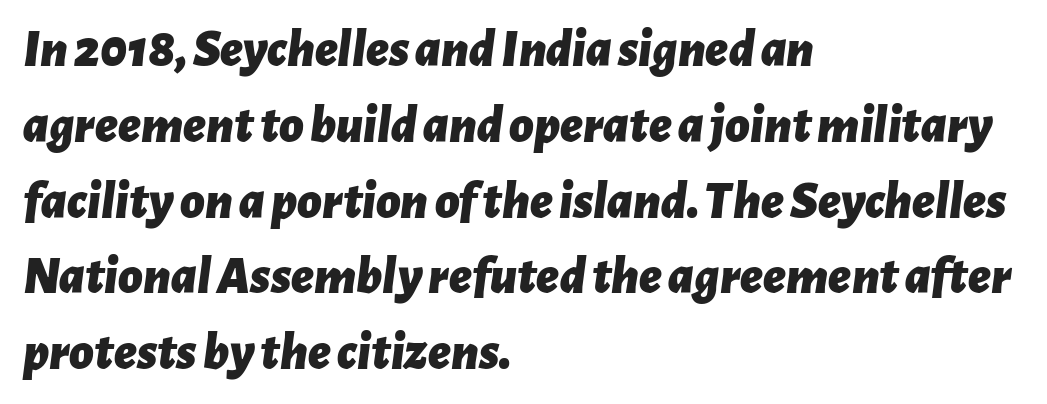
{"italic": "yes", "lean": "right", "slant_degrees": 7, "bold": "yes", "weight": "bold", "width": "normal", "stroke_contrast": "low", "x_height": "medium", "monospaced": "no", "underline": "no", "align": "left", "line_spacing": "normal", "line_spacing_ratio": 1.43, "letter_spacing": "normal", "letter_spacing_em": 0.0, "glyph_px": 53}
